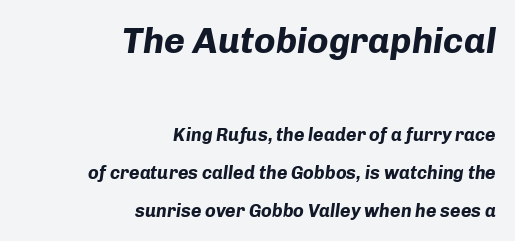
Q: Is the text bold? A: Yes.
Q: Is the text italic (slanted)? A: Yes, it leans right by about 8 degrees.
Q: Is the text underlined? A: No.
Q: How is the paragraph aligned? A: Right-aligned.
Q: Is the spacing between letters normal or unusually wide? A: Normal.
Q: Is the spacing between lines tight, normal or loose? A: Loose.
Q: Which block of text is set in a larger size, the first (top) or the second (bottom)? A: The first (top) one.
Q: Width (condensed, normal, or wide)? A: Normal.
Q: Stroke contrast? A: Low.
Q: x-height? A: Medium.
Q: Monospaced? A: No.
